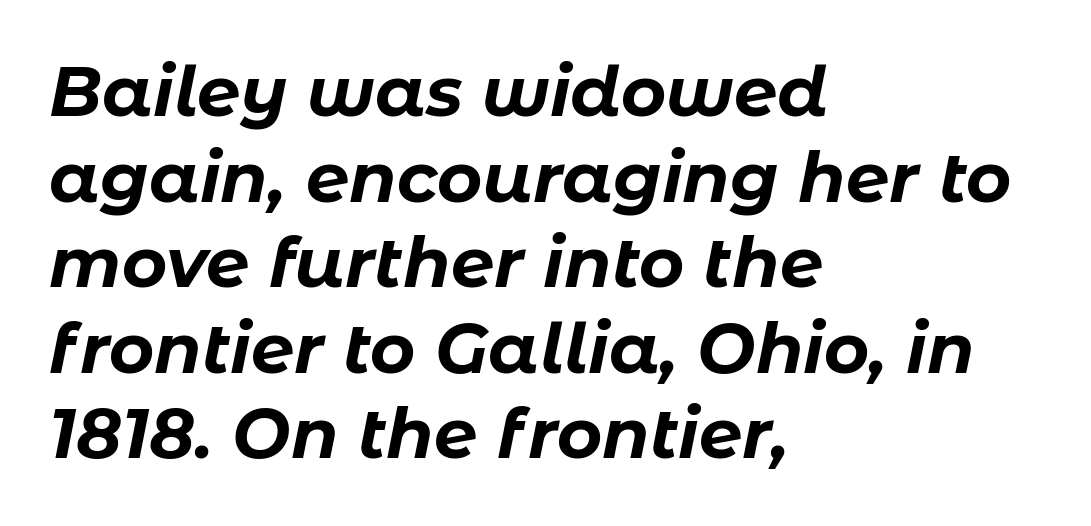
{"italic": "yes", "lean": "right", "slant_degrees": 11, "bold": "yes", "weight": "bold", "width": "normal", "stroke_contrast": "low", "x_height": "medium", "monospaced": "no", "underline": "no", "align": "left", "line_spacing_ratio": 1.24, "letter_spacing": "normal", "letter_spacing_em": 0.0, "glyph_px": 69}
